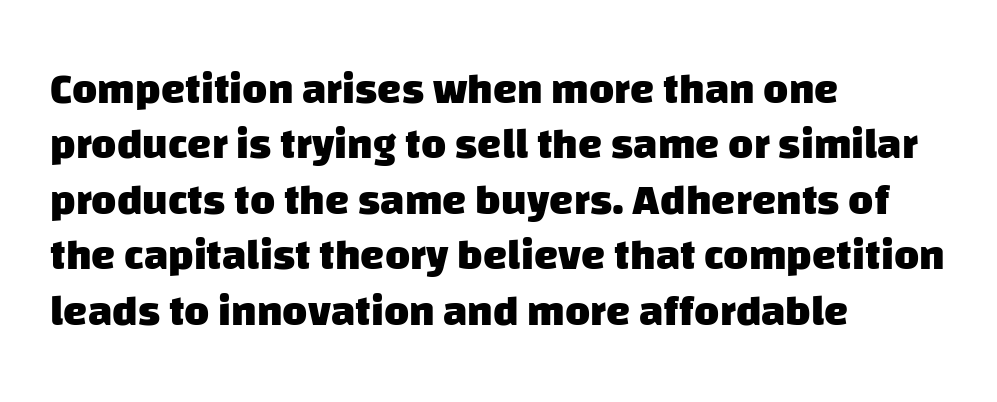
Q: Is the text bold? A: Yes.
Q: Is the typeface a serif or a sans-serif typeface? A: Sans-serif.
Q: Is the text underlined? A: No.
Q: How is the paragraph aligned? A: Left-aligned.
Q: Is the spacing between letters normal or unusually wide? A: Normal.
Q: Is the spacing between lines tight, normal or loose? A: Normal.
Q: Width (condensed, normal, or wide)? A: Normal.
Q: Stroke contrast? A: Low.
Q: x-height? A: Large.
Q: Monospaced? A: No.
